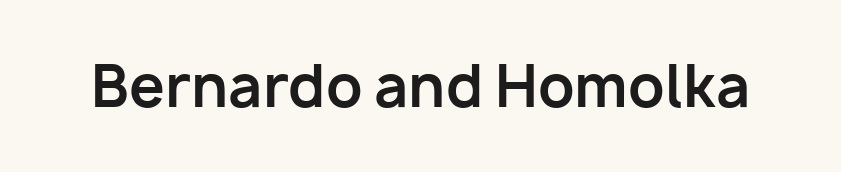
Q: Is the text bold? A: Yes.
Q: Is the text italic (slanted)? A: No, it is upright.
Q: Is the typeface a serif or a sans-serif typeface? A: Sans-serif.
Q: Is the text underlined? A: No.
Q: Is the spacing between letters normal or unusually wide? A: Normal.
Q: Width (condensed, normal, or wide)? A: Normal.
Q: Stroke contrast? A: Low.
Q: x-height? A: Medium.
Q: Monospaced? A: No.
